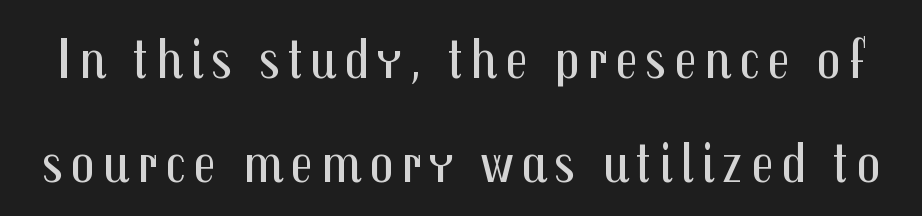
The lettering stays uniformly vertical, giving the passage a roman look. The text was rendered using a sans face with plain stroke endings. Nothing heavy about these letters — not bold at all. The face used here is proportionally spaced, like ordinary book or web type.
